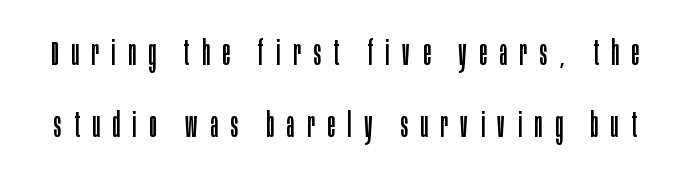
The image shows 34 px regular-weight, condensed sans-serif type, upright; set loose line spacing (2.13x), unusually wide letter spacing (+0.38 em), not underlined; low stroke contrast and a large x-height.
